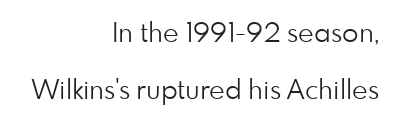
Q: Is the text bold? A: No.
Q: Is the text italic (slanted)? A: No, it is upright.
Q: Is the text underlined? A: No.
Q: How is the paragraph aligned? A: Right-aligned.
Q: Is the spacing between letters normal or unusually wide? A: Normal.
Q: Is the spacing between lines tight, normal or loose? A: Loose.
